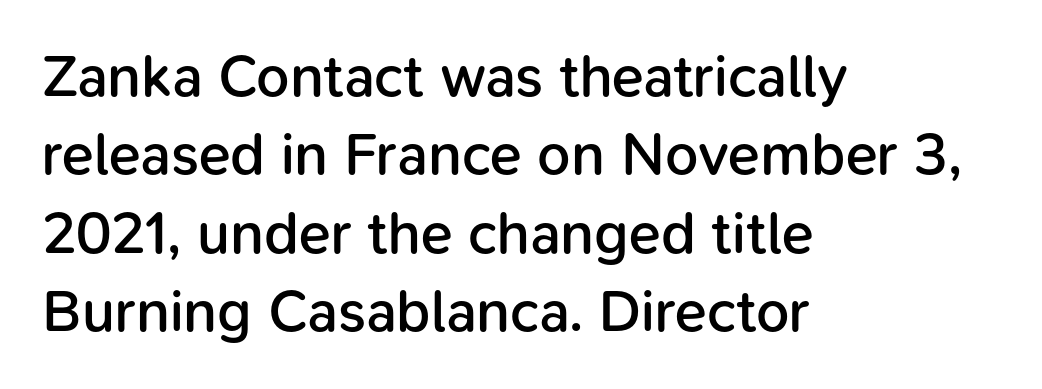
Plain, unruled lines of type. The ragged edge is on the right, which tells us the setting is flush left. Think of a printed novel: that variable character pitch is what you see here. If you measured baseline to baseline, you'd find a middling distance.
